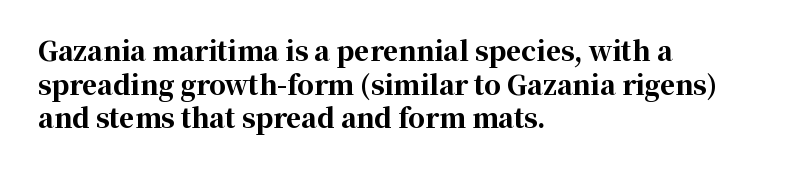
The image shows 26 px bold type, upright; set left-aligned, normal line spacing (1.29x), normal letter spacing, not underlined.
